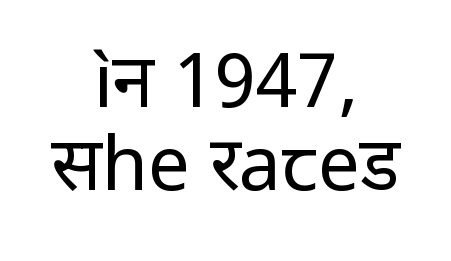
The image shows 75 px regular-weight sans-serif type, upright; set centered, tight line spacing (1.11x), normal letter spacing, not underlined; low stroke contrast and a medium x-height.
